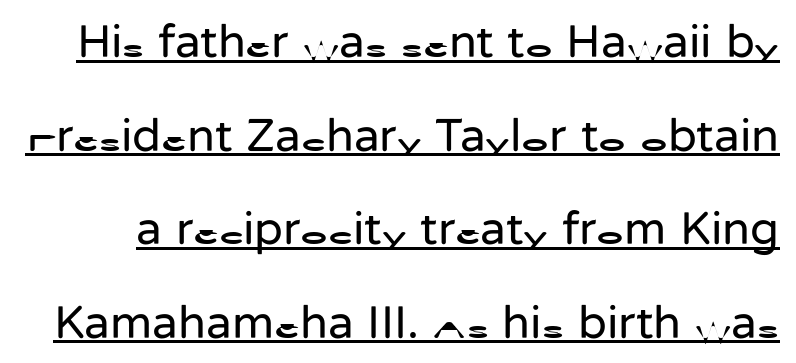
Is this a sans? Yes — the strokes have no serifs. Every character sits straight up, as roman type does. The passage shown stacks its lines with a broad gap. The letters look calm and open, with moderate or lighter stems. What stands out about the letter spacing? Nothing — it is the standard amount.
